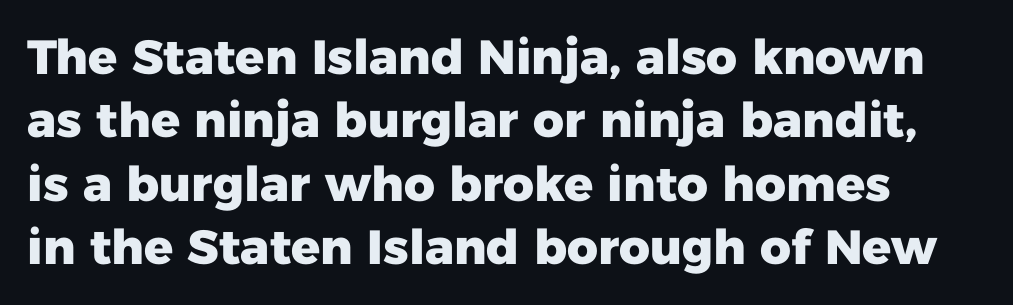
Is this a sans? Yes — the strokes have no serifs. The passage shown is typed in a proportional face where columns would drift. No extra tracking has been applied to these lines. The gap between lines stays unmarked. Every letter is thick-stroked: bold, no question.
